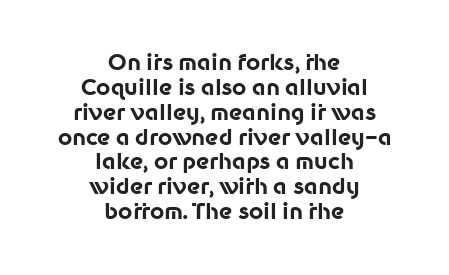
This is the regular roman posture of the typeface. Observe the ordinary spacing: letters are neighbours, not strangers. This rendering features lettering with no underline. Plenty of ink on the page — the face is bold. The lines are quadded center. The designer dialed line spacing down below the default.
